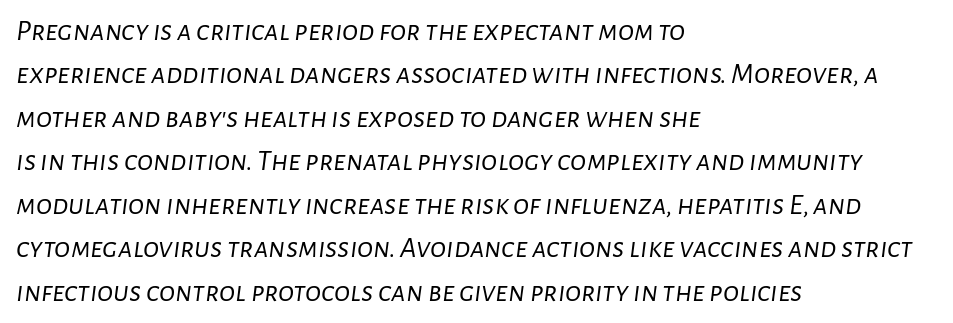
Q: Is the text bold? A: No.
Q: Is the text italic (slanted)? A: Yes, it leans right by about 7 degrees.
Q: Is the text underlined? A: No.
Q: How is the paragraph aligned? A: Left-aligned.
Q: Is the spacing between letters normal or unusually wide? A: Normal.
Q: Is the spacing between lines tight, normal or loose? A: Normal.
Q: Width (condensed, normal, or wide)? A: Normal.
Q: Stroke contrast? A: Low.
Q: x-height? A: Medium.
Q: Monospaced? A: No.
